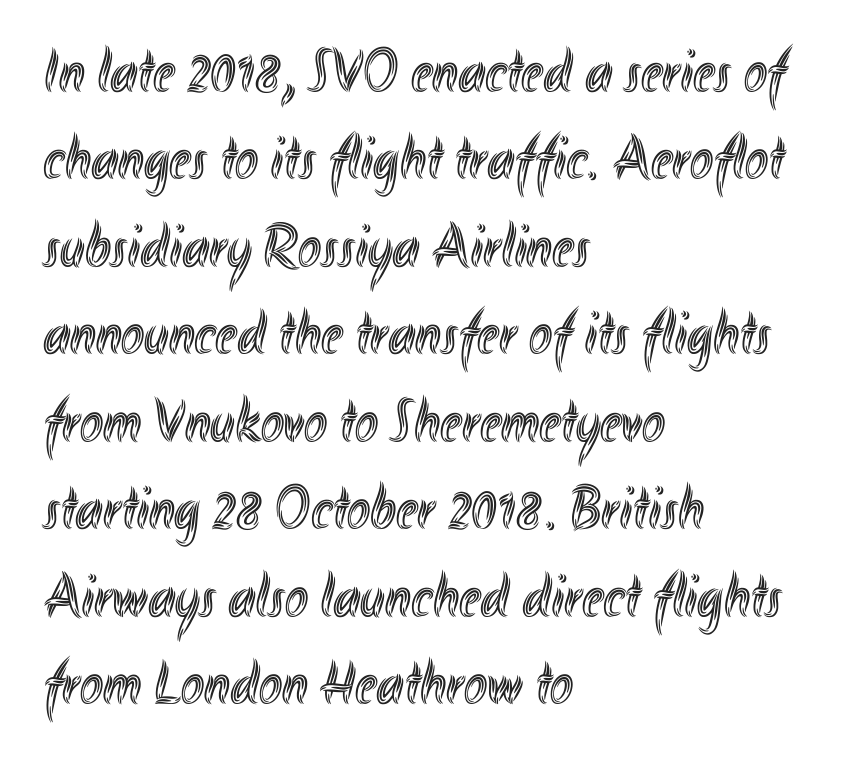
There is no visible air inserted between adjacent glyphs. Proportional: the letters do not fall into vertical columns. The space between consecutive lines is moderate. If you drew a ruler down the left edge, every line would touch it. A clean baseline with only descenders dipping below it.
